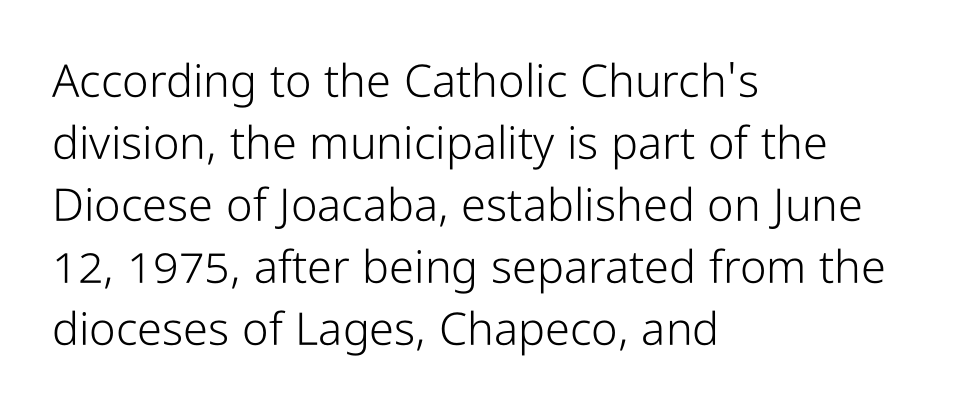
{"serif": "no", "italic": "no", "bold": "no", "weight": "light", "width": "condensed", "stroke_contrast": "low", "x_height": "medium", "monospaced": "no", "underline": "no", "align": "left", "line_spacing": "normal", "line_spacing_ratio": 1.38, "letter_spacing": "normal", "letter_spacing_em": 0.0, "glyph_px": 45}
